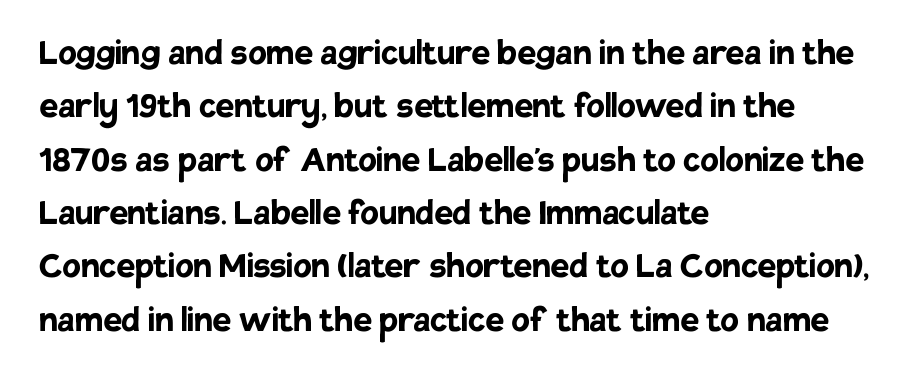
Designer's note — italics off, roman on. Looks like regular typesetting: each glyph gets only the width it needs. Left-aligned paragraph, ragged on the right. Pretty heavy lettering here — definitely bold. The strip under each line holds only bare page.
